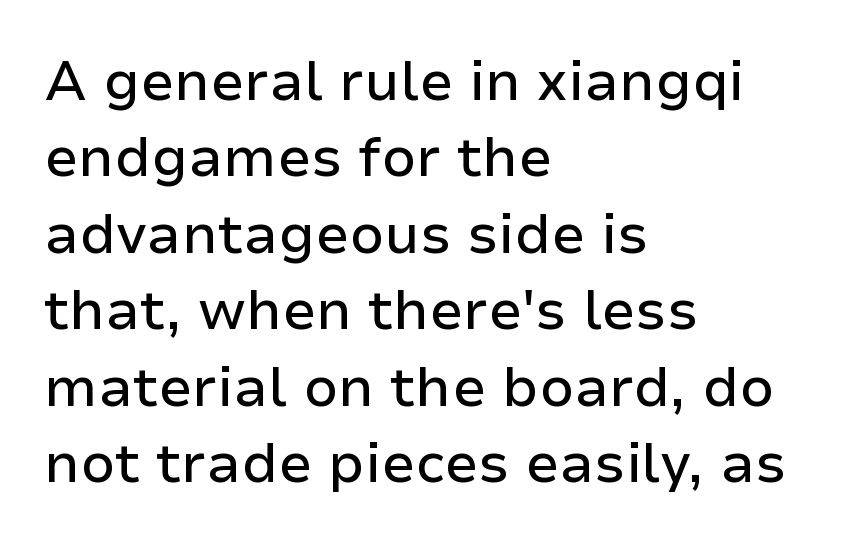
Q: Is the text italic (slanted)? A: No, it is upright.
Q: Is the typeface a serif or a sans-serif typeface? A: Sans-serif.
Q: Is the text underlined? A: No.
Q: How is the paragraph aligned? A: Left-aligned.
Q: Is the spacing between letters normal or unusually wide? A: Normal.
Q: Is the spacing between lines tight, normal or loose? A: Normal.
Q: Width (condensed, normal, or wide)? A: Normal.
Q: Stroke contrast? A: Low.
Q: x-height? A: Medium.
Q: Monospaced? A: No.
